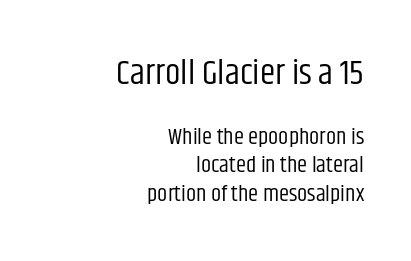
Q: Is the text bold? A: No.
Q: Is the text italic (slanted)? A: No, it is upright.
Q: Is the typeface a serif or a sans-serif typeface? A: Sans-serif.
Q: Is the text underlined? A: No.
Q: How is the paragraph aligned? A: Right-aligned.
Q: Is the spacing between letters normal or unusually wide? A: Normal.
Q: Is the spacing between lines tight, normal or loose? A: Normal.
Q: Which block of text is set in a larger size, the first (top) or the second (bottom)? A: The first (top) one.
Q: Width (condensed, normal, or wide)? A: Condensed.
Q: Stroke contrast? A: Low.
Q: x-height? A: Large.
Q: Monospaced? A: No.
